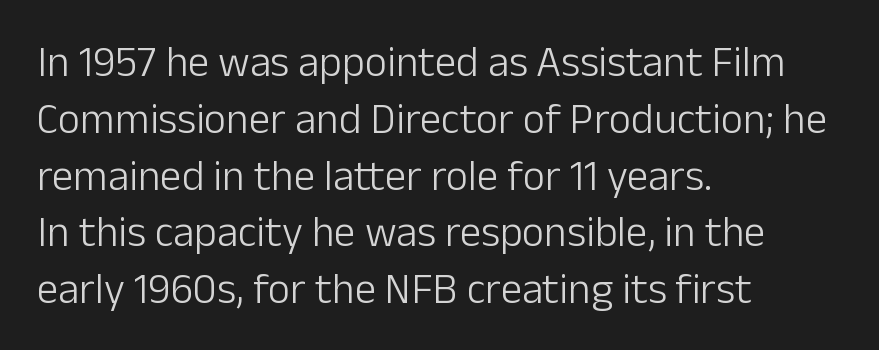
{"serif": "no", "italic": "no", "bold": "no", "weight": "light", "width": "normal", "stroke_contrast": "low", "x_height": "medium", "monospaced": "no", "underline": "no", "align": "left", "line_spacing": "normal", "line_spacing_ratio": 1.32, "letter_spacing": "normal", "letter_spacing_em": 0.0, "glyph_px": 43}
